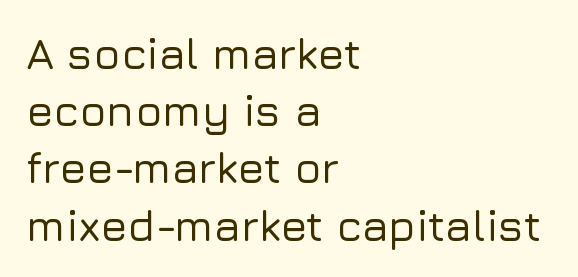
Type without underlining. Characters remain perfectly vertical along every line. This sample has the flowing, uneven cadence of proportional lettering. What's the leading like? Ordinary, nothing unusual. This rendering leaves character spacing at its baseline value. The ragged edge is on the right, which tells us the setting is flush left.
